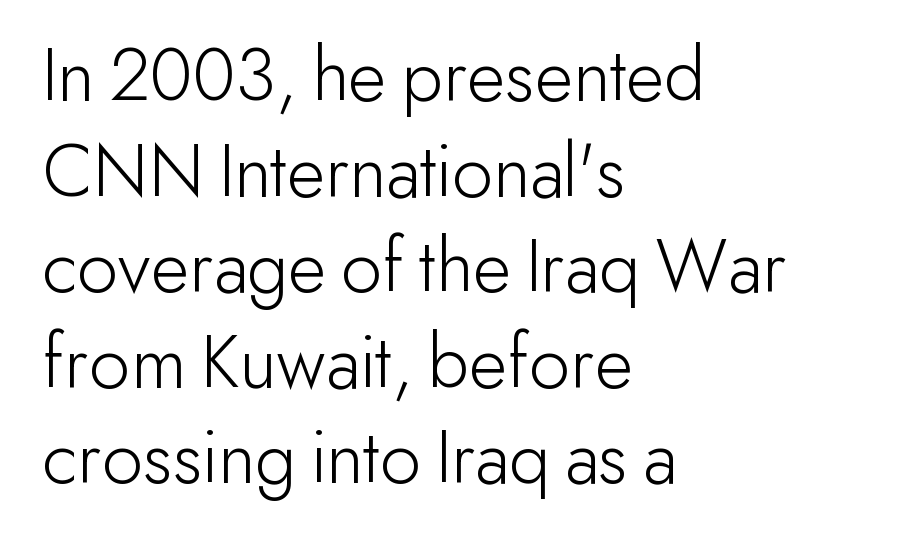
The rendering uses natural spacing where letterforms have individual widths. Spacing between characters is what you'd get straight out of the box. The letters look calm and open, with moderate or lighter stems. No italicization has been applied; the sample stays upright. In CSS terms this would be text-align: left. Has an underline been added? It has not.
